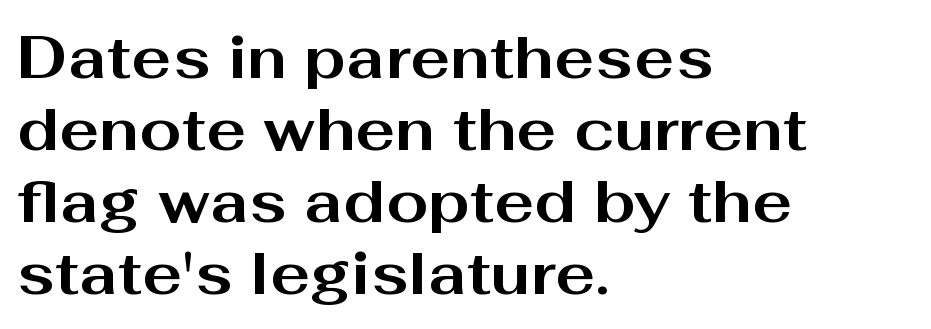
{"serif": "no", "italic": "no", "bold": "yes", "weight": "bold", "width": "wide", "stroke_contrast": "medium", "x_height": "medium", "monospaced": "no", "underline": "no", "align": "left", "line_spacing_ratio": 1.2, "letter_spacing": "normal", "letter_spacing_em": 0.0, "glyph_px": 60}
